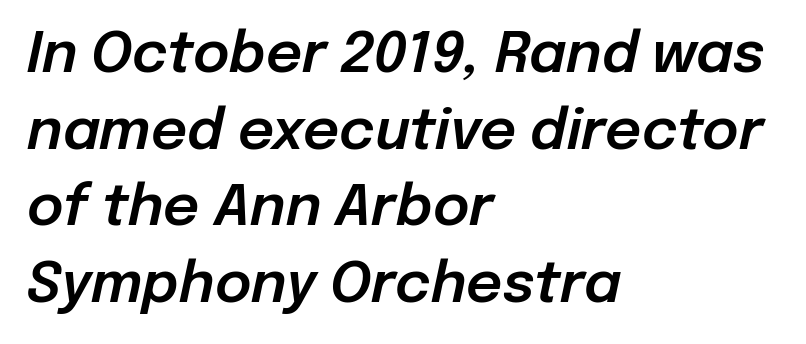
Q: Is the text italic (slanted)? A: Yes, it leans right by about 12 degrees.
Q: Is the text underlined? A: No.
Q: How is the paragraph aligned? A: Left-aligned.
Q: Is the spacing between letters normal or unusually wide? A: Normal.
Q: Is the spacing between lines tight, normal or loose? A: Normal.
Q: Width (condensed, normal, or wide)? A: Normal.
Q: Stroke contrast? A: Low.
Q: x-height? A: Medium.
Q: Monospaced? A: No.
